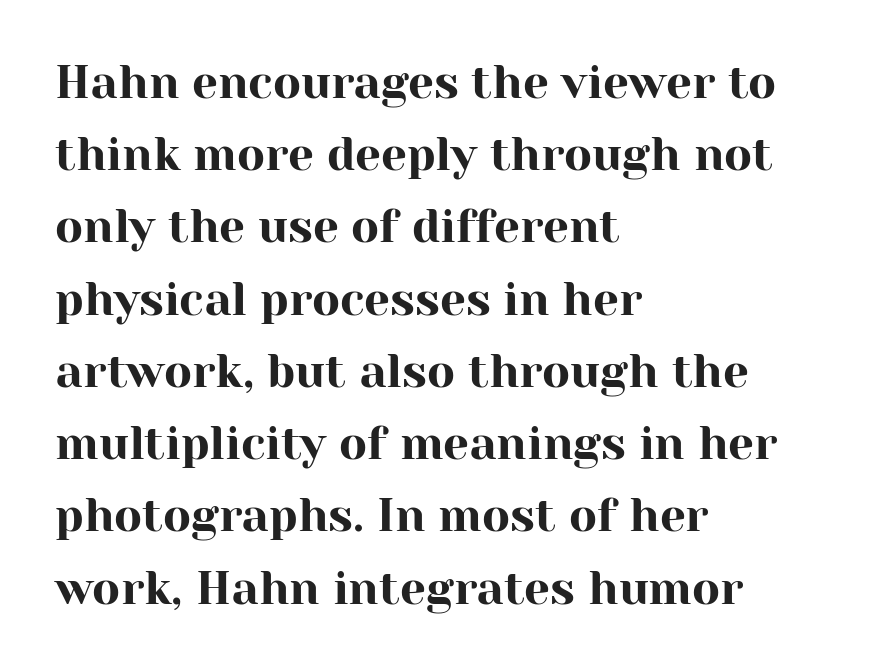
The image shows 46 px serif type, upright; set left-aligned, normal line spacing (1.57x), normal letter spacing, not underlined; high stroke contrast and a medium x-height.
